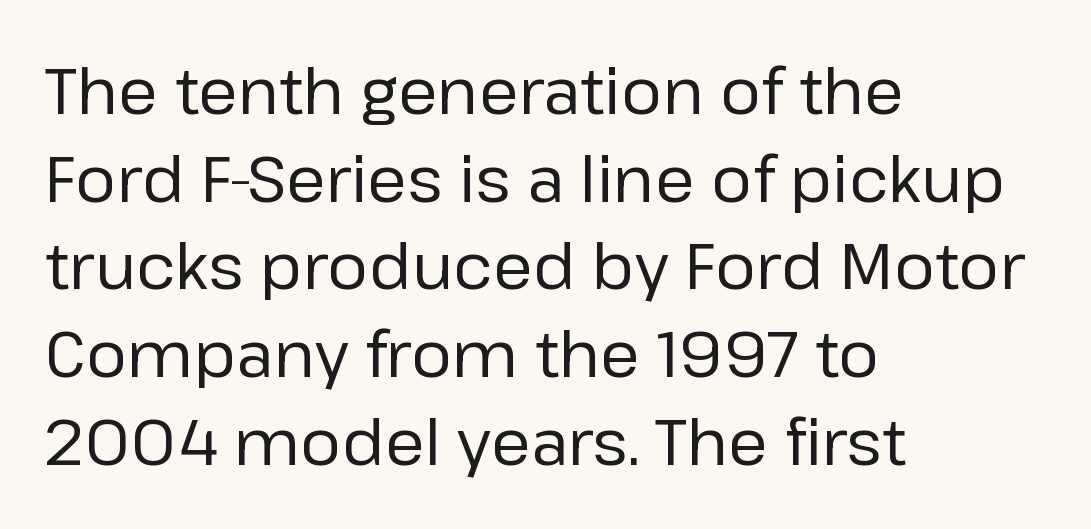
The letters stand upright; this is a roman face. I'd call this a sans setting — the letters go barefoot. The rendering uses natural spacing where letterforms have individual widths. Rule under the text: the space is simply empty.
